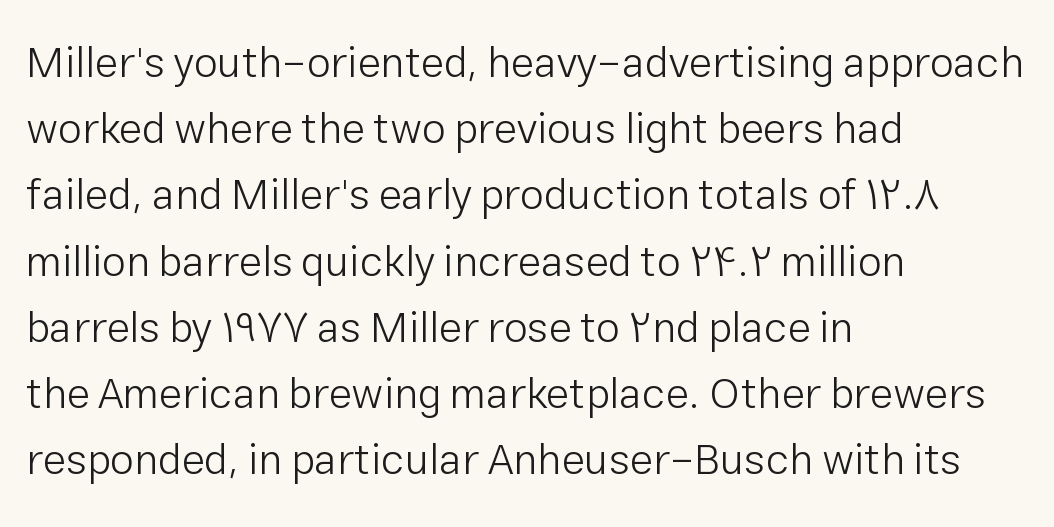
The image shows 43 px light sans-serif type, upright; set left-aligned, normal line spacing (1.54x), normal letter spacing, not underlined; low stroke contrast and a medium x-height.
